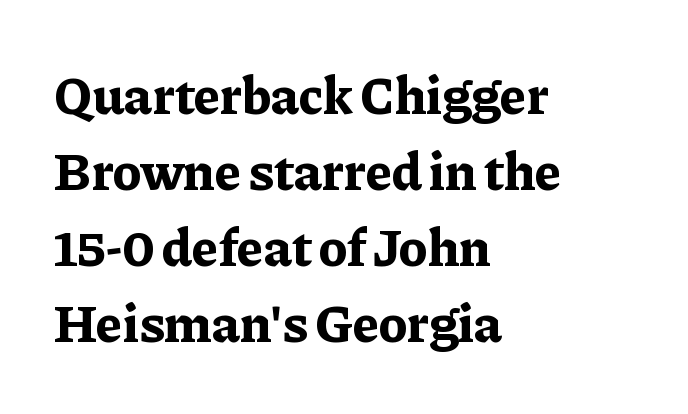
{"serif": "yes", "italic": "no", "bold": "yes", "weight": "bold", "width": "normal", "stroke_contrast": "low", "x_height": "medium", "monospaced": "no", "underline": "no", "align": "left", "line_spacing": "normal", "line_spacing_ratio": 1.41, "letter_spacing": "normal", "letter_spacing_em": 0.0, "glyph_px": 54}
